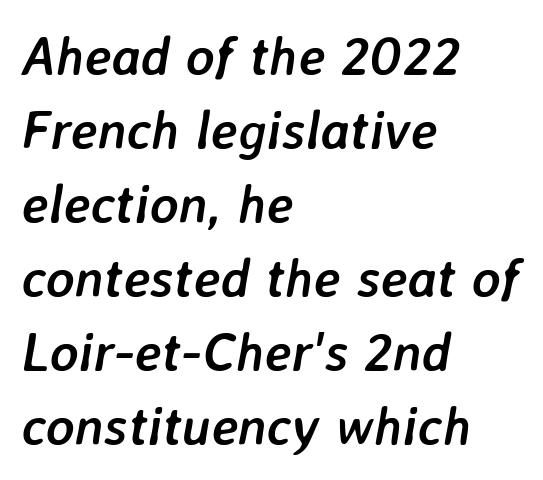
What weight is shown? A full bold with thick strokes. These lines keep a tight, regular rhythm from letter to letter. Slanted lettering throughout. Character widths vary here, with narrow letters taking less room than wide ones. The words here are not underlined. Normally led — the rows are evenly, conventionally spaced.
